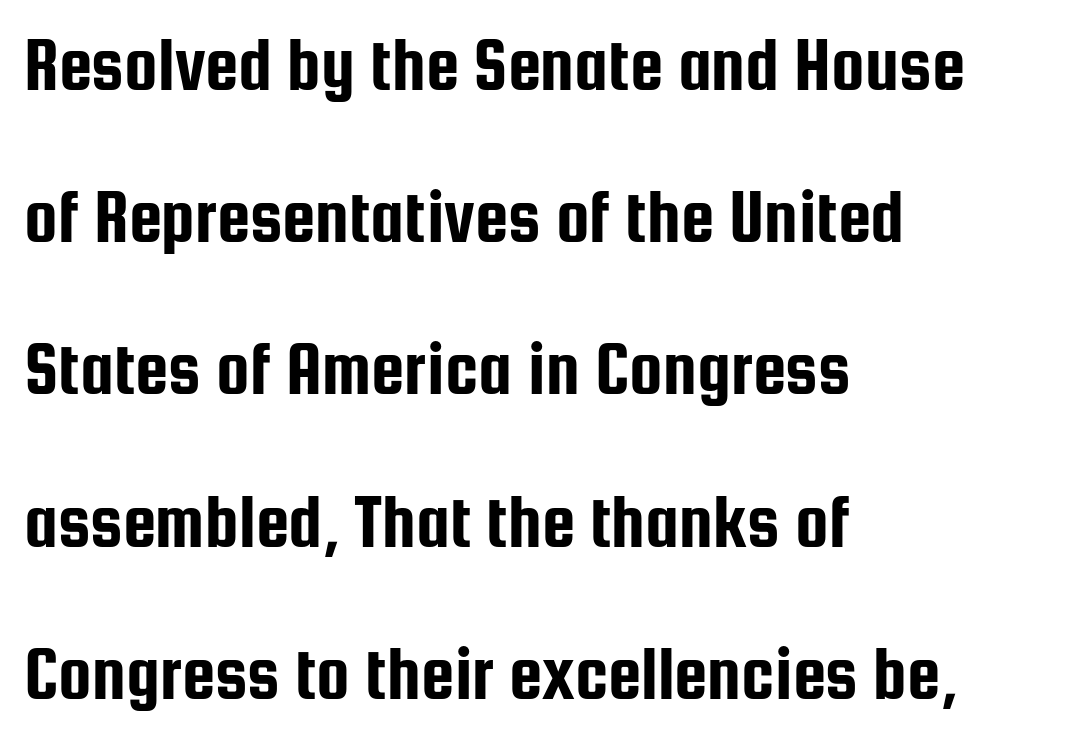
Standard letterfit; no display-style spreading of the glyphs. All the whitespace from short lines collects on the right. This block would shrink considerably if given ordinary leading; it's expanded now. The baseline area is clear. Quick note: not italic, upright. You could not count columns in this text — the font is proportionally spaced.
